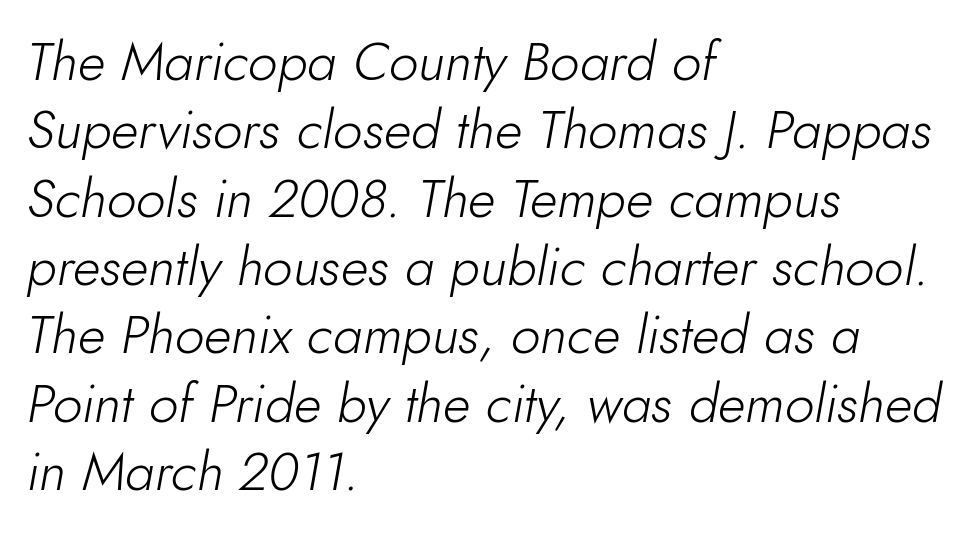
The glyphs look as if they've been sheared to an angle. Normally led — the rows are evenly, conventionally spaced. Here the glyphs are tracked normally, forming tight word shapes. The area under the type is left untouched. These lines are set flush left with a ragged right edge. Think standard paragraph weight, or any step lighter than that.
